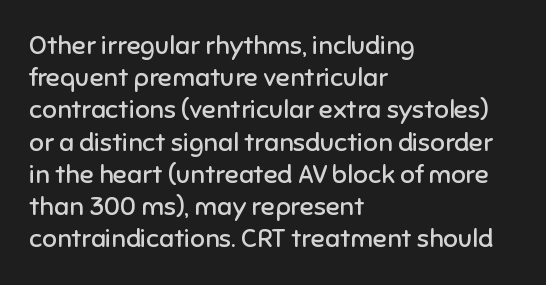
No letter is thick-stroked: the sample isn't bold. The lettering stays uniformly vertical, giving the passage a roman look. This sample uses plain, unmodified letter spacing. These lines stack with their left ends in a neat column. The gap between lines stays unmarked.
